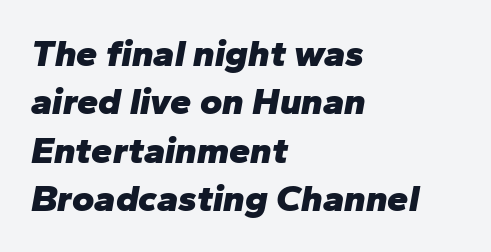
The image shows 38 px heavy type, italic (leaning right); set left-aligned, normal line spacing (1.27x), normal letter spacing, not underlined; low stroke contrast and a medium x-height.
